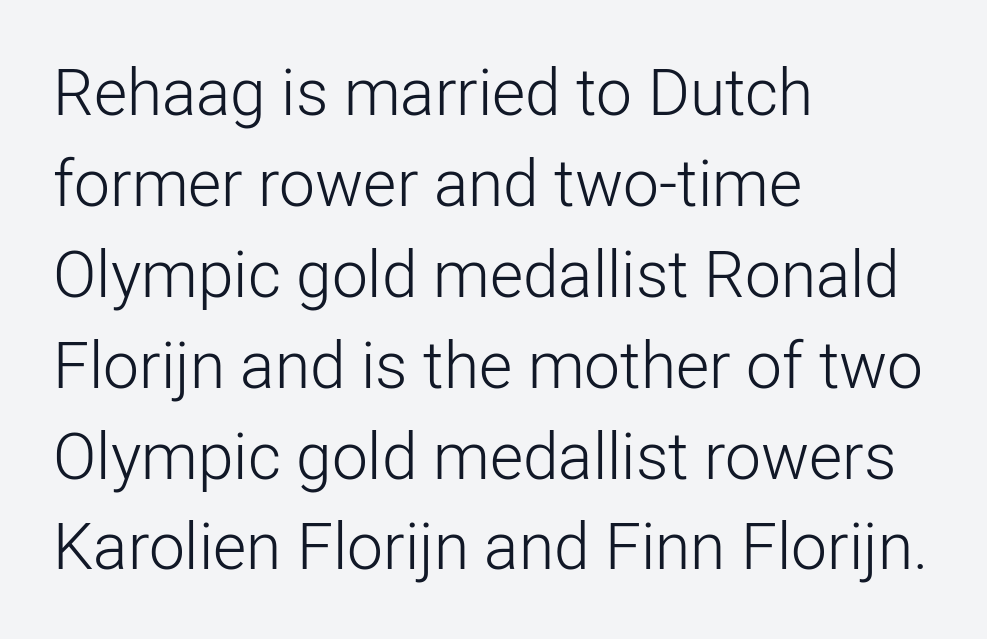
{"serif": "no", "italic": "no", "bold": "no", "weight": "light", "width": "normal", "stroke_contrast": "low", "x_height": "medium", "monospaced": "no", "underline": "no", "align": "left", "line_spacing": "normal", "line_spacing_ratio": 1.42, "letter_spacing": "normal", "letter_spacing_em": 0.0, "glyph_px": 64}
